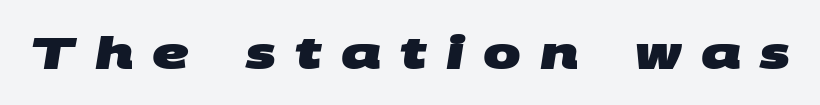
Each word looks stretched out because of the extra space between its letters. Each glyph is drawn with heavy, bold strokes. This sample has the flowing, uneven cadence of proportional lettering. Decoration check: the copy has no underline. Stroke terminals: plain, sans-serif.
